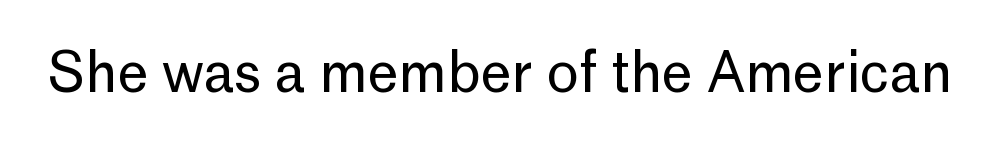
A typesetter would call this proportional, since set widths differ per character. The font sits on the lighter half of the weight spectrum, regular included. Italic? Not at all — the glyphs are vertical. Clear beneath every line of the passage. The letters sit at their default tracking, neither squeezed nor spread. This sample uses a sans-serif face.
